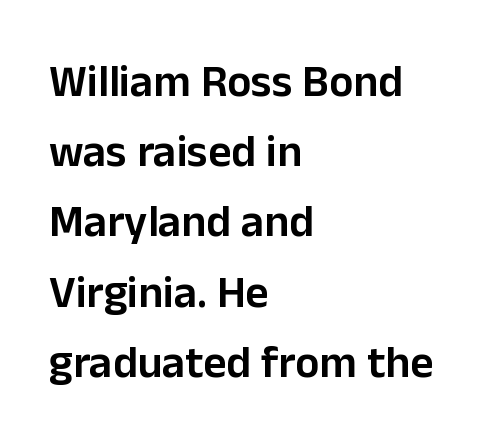
{"serif": "no", "italic": "no", "bold": "semi", "weight": "semibold", "width": "normal", "stroke_contrast": "low", "x_height": "medium", "monospaced": "no", "underline": "no", "align": "left", "line_spacing": "normal", "line_spacing_ratio": 1.56, "letter_spacing": "normal", "letter_spacing_em": 0.0, "glyph_px": 45}
